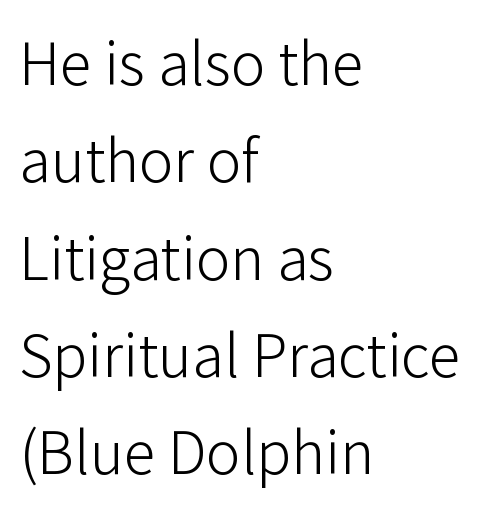
{"serif": "no", "italic": "no", "bold": "no", "weight": "light", "width": "normal", "stroke_contrast": "low", "x_height": "medium", "monospaced": "no", "underline": "no", "align": "left", "line_spacing": "normal", "line_spacing_ratio": 1.52, "letter_spacing": "normal", "letter_spacing_em": 0.0, "glyph_px": 64}
